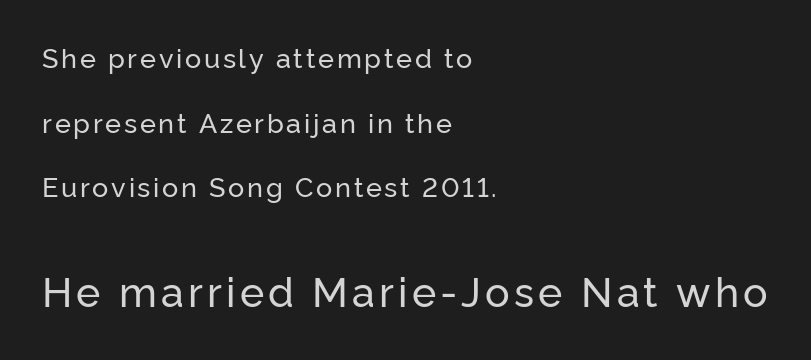
Q: Is the text italic (slanted)? A: No, it is upright.
Q: Is the typeface a serif or a sans-serif typeface? A: Sans-serif.
Q: Is the text underlined? A: No.
Q: How is the paragraph aligned? A: Left-aligned.
Q: Is the spacing between lines tight, normal or loose? A: Loose.
Q: Which block of text is set in a larger size, the first (top) or the second (bottom)? A: The second (bottom) one.
Q: Width (condensed, normal, or wide)? A: Normal.
Q: Stroke contrast? A: Low.
Q: x-height? A: Medium.
Q: Monospaced? A: No.
